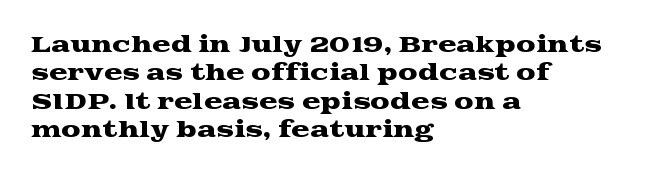
The image shows 22 px text type, upright; set left-aligned, normal line spacing (1.29x), normal letter spacing, not underlined.
